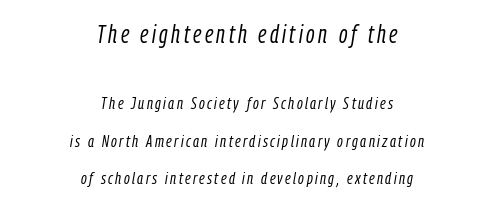
Q: Is the text bold? A: No.
Q: Is the text italic (slanted)? A: Yes, it leans right by about 9 degrees.
Q: Is the text underlined? A: No.
Q: How is the paragraph aligned? A: Centered.
Q: Is the spacing between lines tight, normal or loose? A: Loose.
Q: Which block of text is set in a larger size, the first (top) or the second (bottom)? A: The first (top) one.
